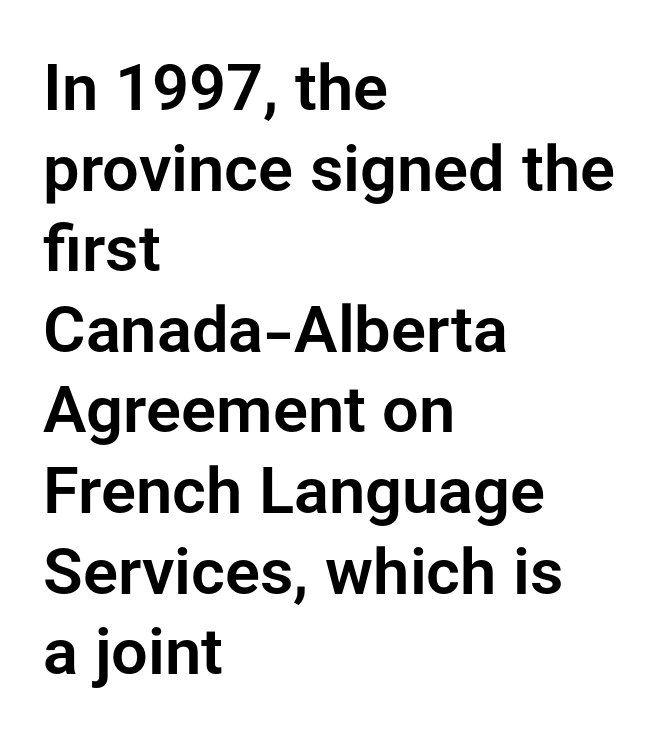
Q: Is the text italic (slanted)? A: No, it is upright.
Q: Is the typeface a serif or a sans-serif typeface? A: Sans-serif.
Q: Is the text underlined? A: No.
Q: How is the paragraph aligned? A: Left-aligned.
Q: Is the spacing between letters normal or unusually wide? A: Normal.
Q: Width (condensed, normal, or wide)? A: Normal.
Q: Stroke contrast? A: Low.
Q: x-height? A: Medium.
Q: Monospaced? A: No.
